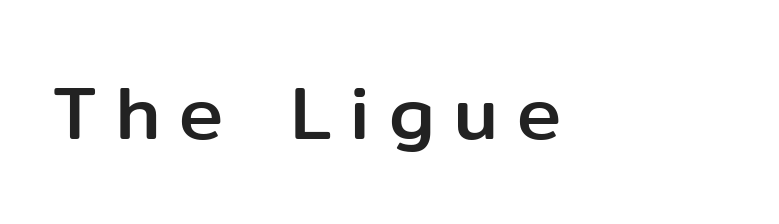
The image shows 74 px sans-serif type, upright; set unusually wide letter spacing (+0.26 em), not underlined; low stroke contrast and a medium x-height.
